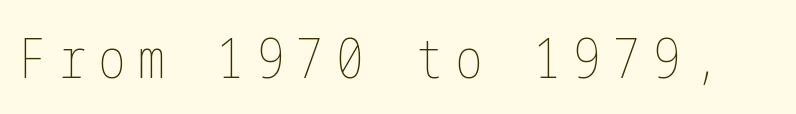
Q: Is the text bold? A: No.
Q: Is the text italic (slanted)? A: No, it is upright.
Q: Is the text underlined? A: No.
Q: Is the spacing between letters normal or unusually wide? A: Unusually wide.
Q: Width (condensed, normal, or wide)? A: Condensed.
Q: Stroke contrast? A: Low.
Q: x-height? A: Medium.
